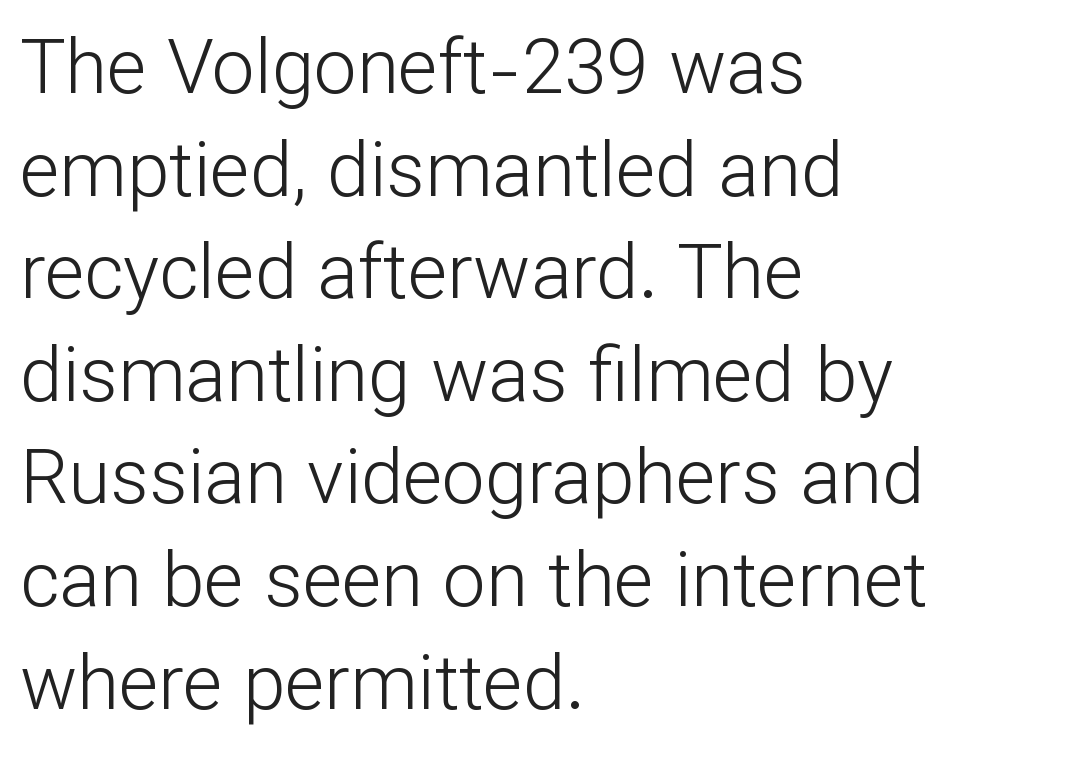
The image shows 76 px light sans-serif type, upright; set left-aligned, normal line spacing (1.35x), normal letter spacing, not underlined; low stroke contrast and a medium x-height.
